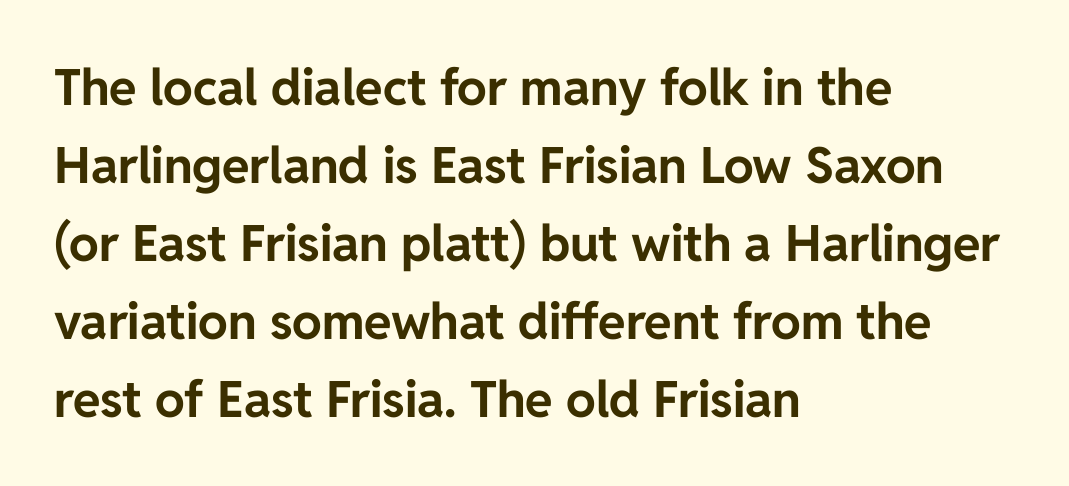
{"serif": "no", "italic": "no", "bold": "yes", "weight": "bold", "width": "normal", "stroke_contrast": "low", "x_height": "medium", "monospaced": "no", "underline": "no", "align": "left", "line_spacing": "normal", "line_spacing_ratio": 1.56, "letter_spacing": "normal", "letter_spacing_em": 0.0, "glyph_px": 50}
